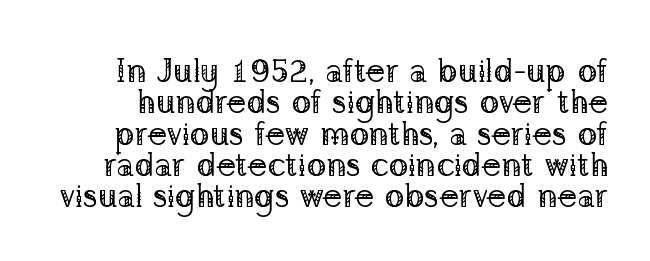
The image shows 33 px regular-weight serif type, upright; set tight line spacing (0.95x), normal letter spacing, not underlined; low stroke contrast and a medium x-height.
